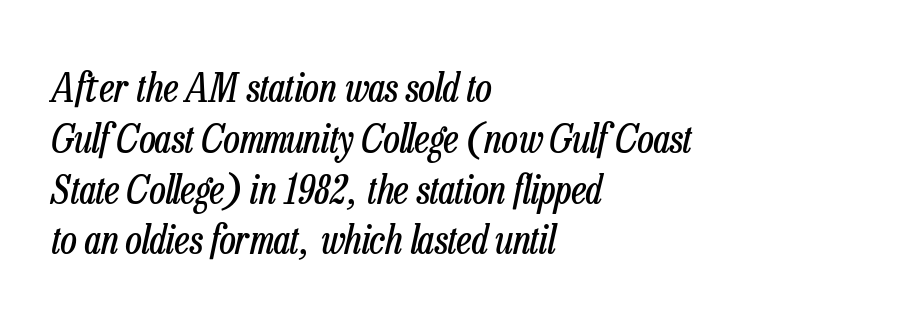
{"italic": "yes", "lean": "right", "slant_degrees": 13, "bold": "no", "weight": "regular", "width": "condensed", "stroke_contrast": "low", "x_height": "medium", "monospaced": "no", "underline": "no", "align": "left", "line_spacing": "normal", "line_spacing_ratio": 1.27, "letter_spacing": "normal", "letter_spacing_em": 0.0, "glyph_px": 40}
